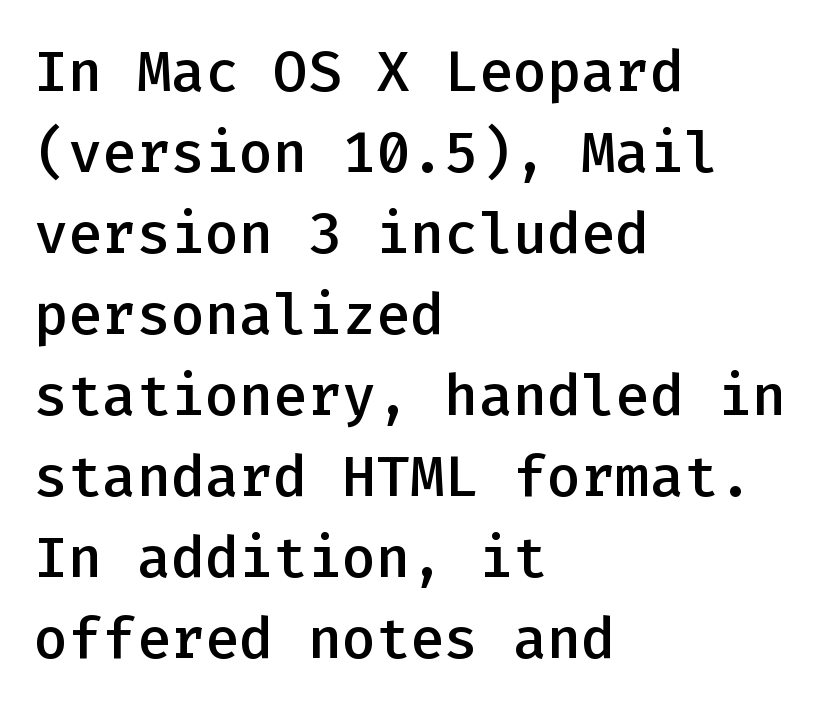
The image shows 57 px semibold sans-serif type, upright, monospaced; set left-aligned, normal line spacing (1.42x), normal letter spacing, not underlined; low stroke contrast and a medium x-height.
